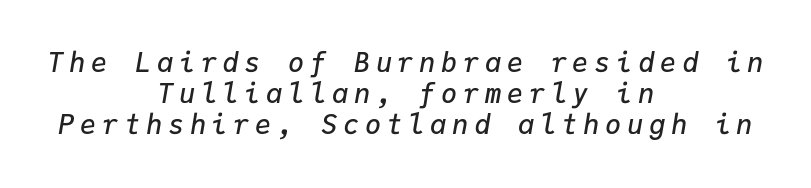
Typeset on center — no edge is straight. The lettering tilts uniformly, giving the passage an italic look. Each word looks stretched out because of the extra space between its letters. The rendering uses a small line-height, squeezing the rows. The zone under the glyphs is completely vacant.
